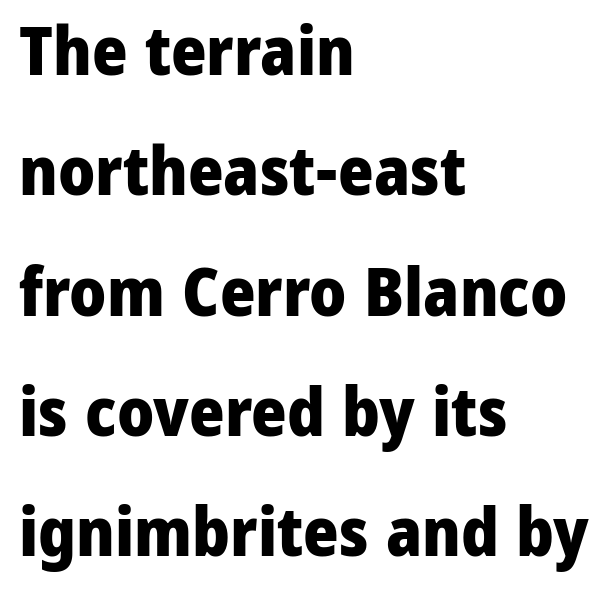
{"serif": "no", "italic": "no", "bold": "yes", "weight": "heavy", "width": "normal", "stroke_contrast": "low", "x_height": "medium", "monospaced": "no", "underline": "no", "align": "left", "line_spacing_ratio": 1.77, "letter_spacing": "normal", "letter_spacing_em": 0.0, "glyph_px": 68}
